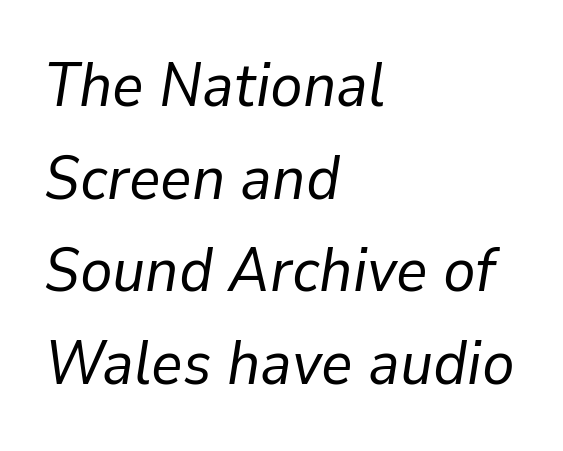
The image shows 61 px regular-weight type, italic (leaning right); set left-aligned, normal line spacing (1.52x), normal letter spacing, not underlined; low stroke contrast and a medium x-height.
